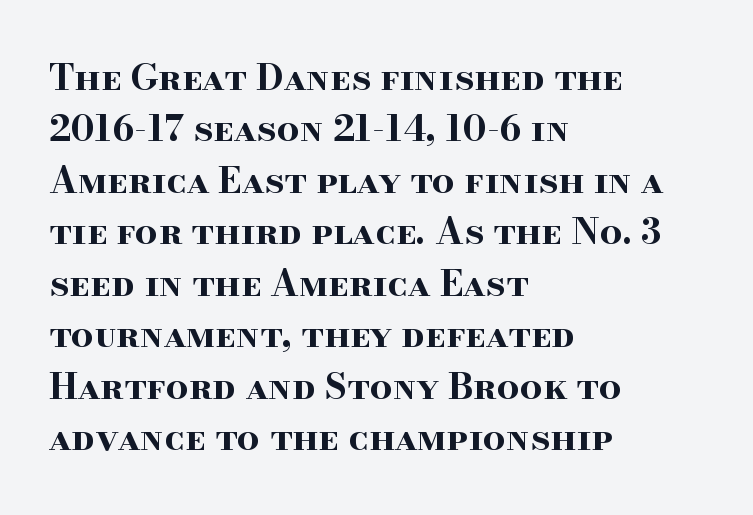
The image shows 36 px bold, wide serif type, upright; set left-aligned, normal line spacing (1.43x), normal letter spacing, not underlined; high stroke contrast and a small x-height.
